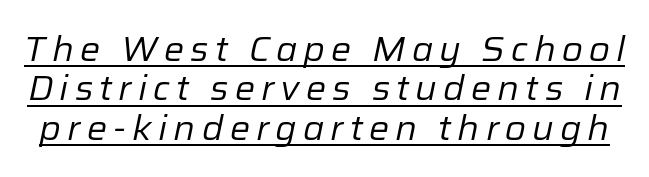
{"italic": "yes", "lean": "right", "slant_degrees": 12, "bold": "no", "weight": "regular", "width": "normal", "stroke_contrast": "low", "x_height": "medium", "monospaced": "no", "underline": "yes", "line_spacing_ratio": 1.16, "glyph_px": 34}
